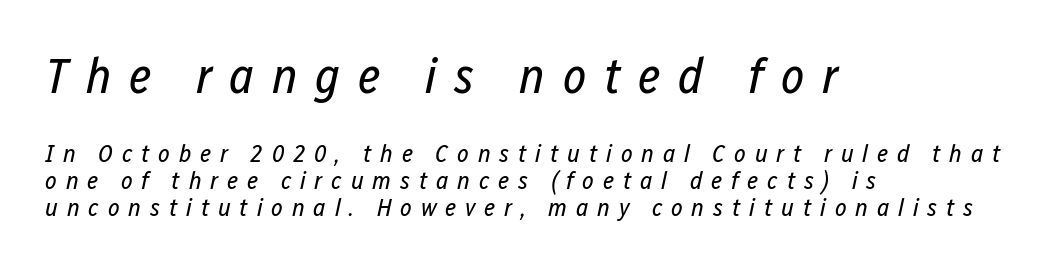
Q: Is the text bold? A: No.
Q: Is the text italic (slanted)? A: Yes, it leans right by about 12 degrees.
Q: Is the text underlined? A: No.
Q: How is the paragraph aligned? A: Left-aligned.
Q: Is the spacing between letters normal or unusually wide? A: Unusually wide.
Q: Is the spacing between lines tight, normal or loose? A: Tight.
Q: Which block of text is set in a larger size, the first (top) or the second (bottom)? A: The first (top) one.
Q: Width (condensed, normal, or wide)? A: Condensed.
Q: Stroke contrast? A: Low.
Q: x-height? A: Medium.
Q: Monospaced? A: No.
